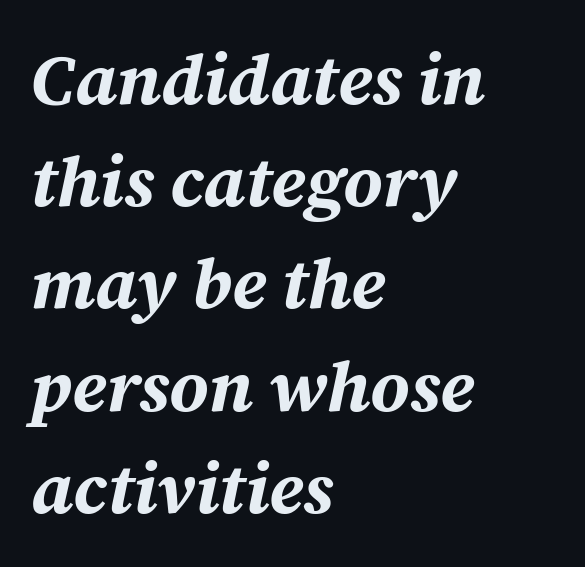
Q: Is the text bold? A: Yes.
Q: Is the text italic (slanted)? A: Yes, it leans right by about 12 degrees.
Q: Is the text underlined? A: No.
Q: How is the paragraph aligned? A: Left-aligned.
Q: Is the spacing between letters normal or unusually wide? A: Normal.
Q: Is the spacing between lines tight, normal or loose? A: Normal.
Q: Width (condensed, normal, or wide)? A: Normal.
Q: Stroke contrast? A: Medium.
Q: x-height? A: Medium.
Q: Monospaced? A: No.
